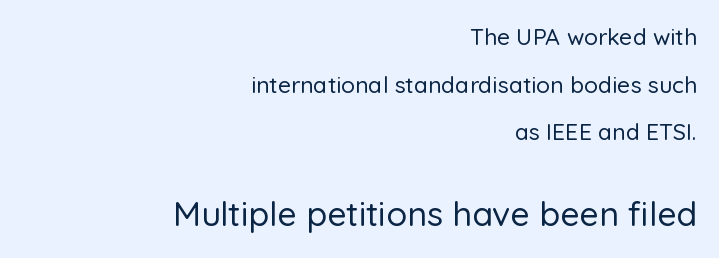
Small over large — that's the arrangement of the two blocks here. You can tell it's not italic because the verticals are truly vertical. Horizontal alignment here is rightward, an uncommon choice for prose. Note: no serifs on the glyphs. Do the characters align in a grid? No, the font is proportional. The horizontal fit of the characters is conventional and even.
